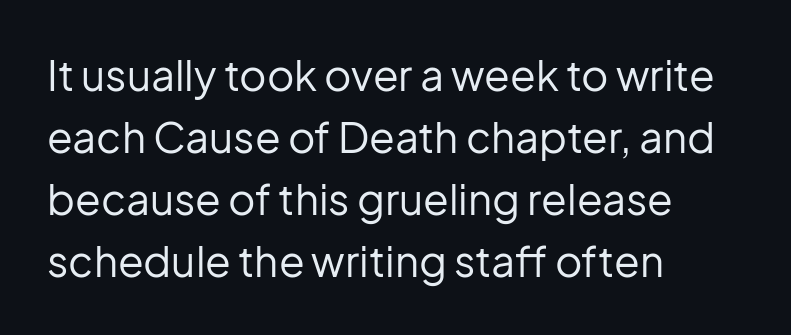
The image shows 42 px regular-weight sans-serif type, upright; set left-aligned, normal line spacing (1.48x), normal letter spacing, not underlined; low stroke contrast and a medium x-height.
